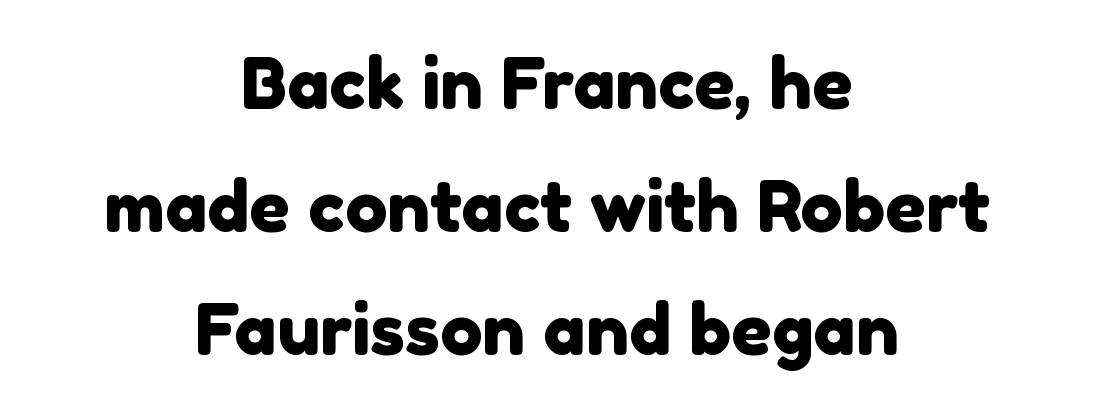
Leftover space on each line is divided equally before and after the words. The face used here is proportionally spaced, like ordinary book or web type. The gap between lines stays unmarked. The face used here is rendered with its standard letterfit. No feet cap the strokes, marking this as sans-serif type.
